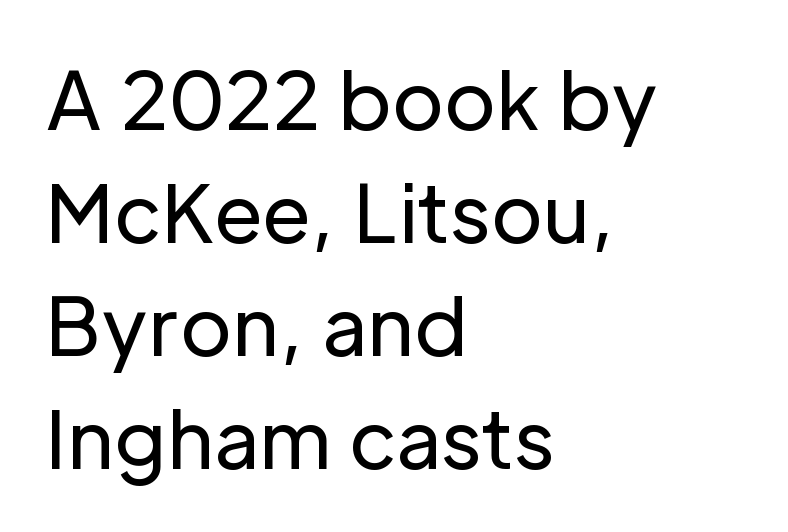
Each letter keeps its own natural width here, so spacing adapts to shape. You could call the tracking neutral — neither tight nor loose. Successive baselines arrive at the customary interval. The cut favours lightness, reaching ordinary text weight at its darkest. Each line starts at the same left margin while the right side varies.
